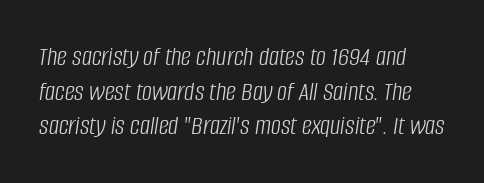
{"italic": "yes", "lean": "right", "slant_degrees": 8, "bold": "no", "weight": "light", "width": "condensed", "stroke_contrast": "low", "x_height": "large", "monospaced": "no", "underline": "no", "line_spacing_ratio": 1.24, "letter_spacing": "normal", "letter_spacing_em": 0.0, "glyph_px": 28}
